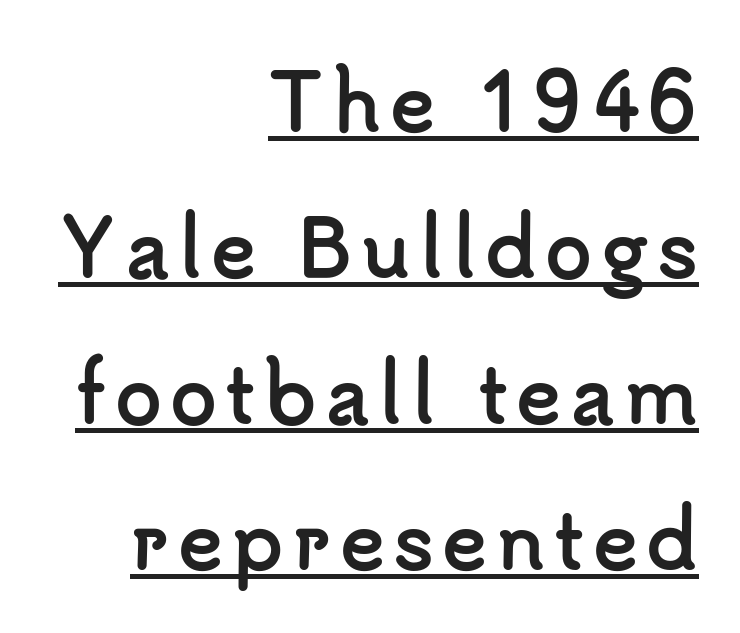
The image shows 76 px semibold sans-serif type, upright; set right-aligned, loose line spacing (1.92x), underlined; low stroke contrast and a small x-height.
